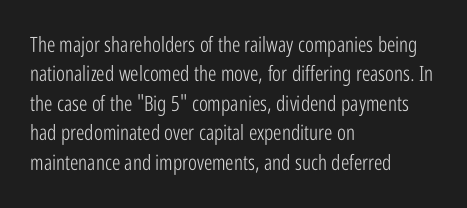
The image shows 21 px text type, upright; set left-aligned, normal line spacing (1.4x), normal letter spacing, not underlined.
